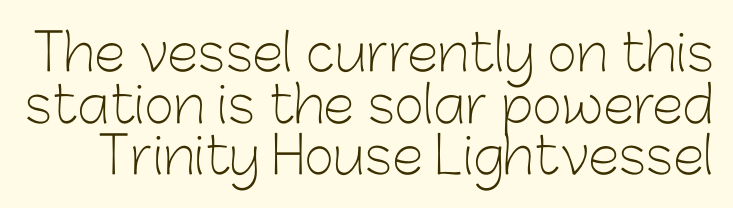
Q: Is the text bold? A: No.
Q: Is the text italic (slanted)? A: No, it is upright.
Q: Is the typeface a serif or a sans-serif typeface? A: Sans-serif.
Q: Is the text underlined? A: No.
Q: Is the spacing between letters normal or unusually wide? A: Normal.
Q: Is the spacing between lines tight, normal or loose? A: Tight.
Q: Width (condensed, normal, or wide)? A: Normal.
Q: Stroke contrast? A: Low.
Q: x-height? A: Medium.
Q: Monospaced? A: No.
